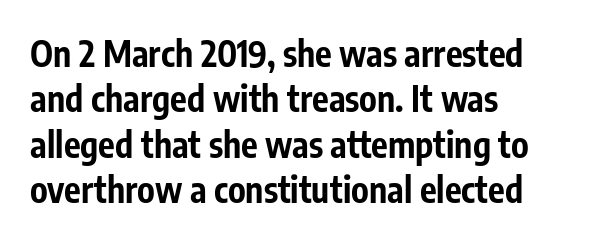
Weight check: bold — yes, fully. Observe the absence of serifs on each vertical stroke in this sample. Does the lettering tilt? It doesn't — this is upright. Here the designer chose a conventional face with non-uniform glyph widths. The strip under each line holds only bare page.
